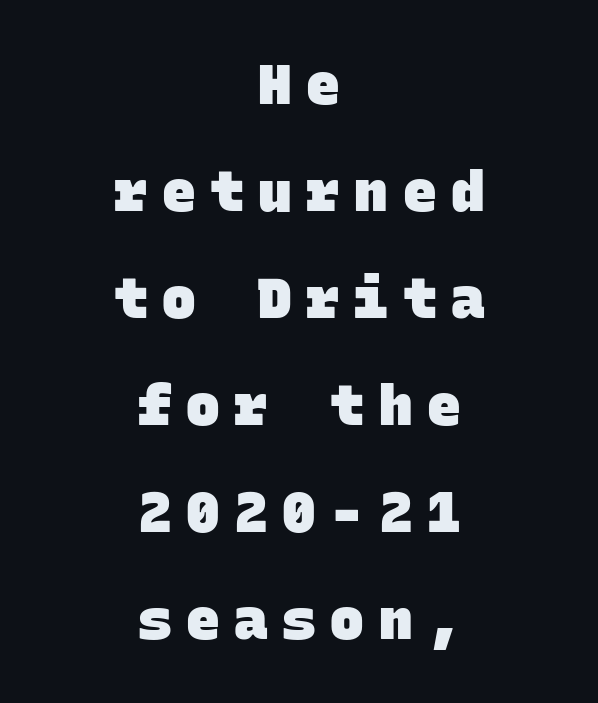
Every letter is thick-stroked: bold, no question. Nope, no serifs anywhere on these letters. The space directly below the letters is spotless. Widely set lines give the paragraph a tall, airy silhouette. Every character here occupies the same horizontal width, giving the sample a typewriter-like rhythm. Which margin do the lines hug? Neither — every line sits in the middle.
